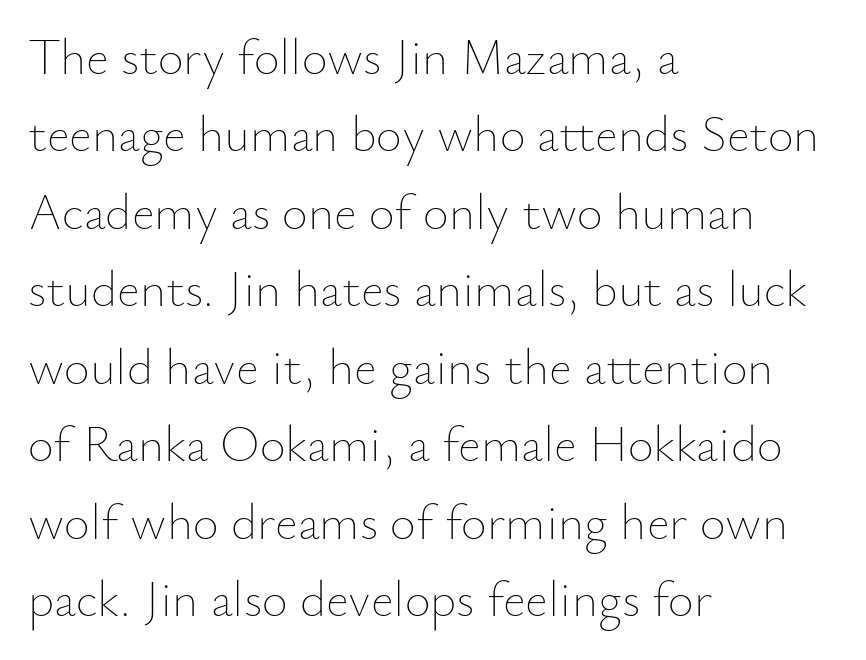
The image shows 50 px thin type, upright; set left-aligned, normal line spacing (1.55x), normal letter spacing, not underlined; low stroke contrast and a small x-height.
